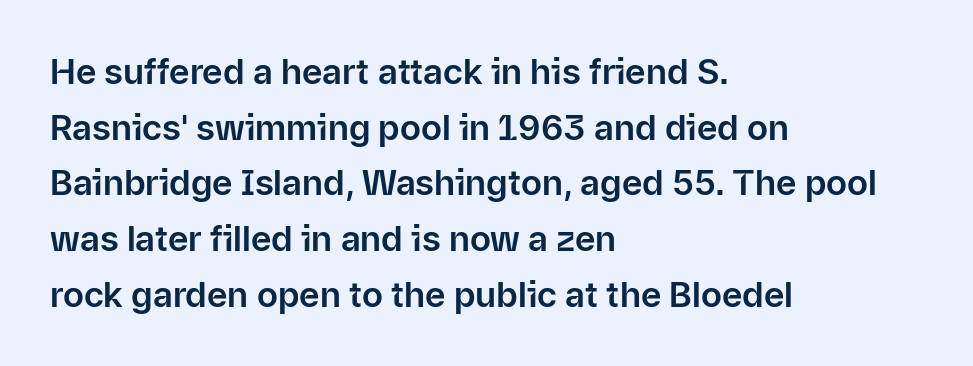
{"serif": "no", "italic": "no", "width": "normal", "stroke_contrast": "low", "x_height": "medium", "monospaced": "no", "underline": "no", "align": "left", "line_spacing": "normal", "line_spacing_ratio": 1.59, "letter_spacing": "normal", "letter_spacing_em": 0.0, "glyph_px": 35}
